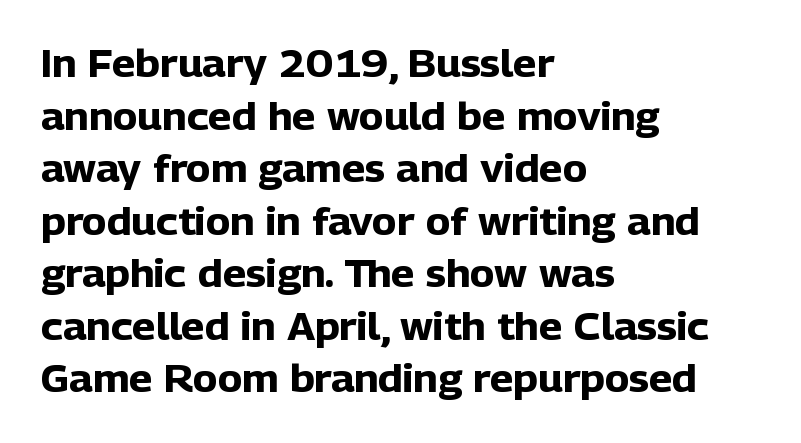
{"serif": "no", "italic": "no", "bold": "yes", "weight": "heavy", "width": "normal", "stroke_contrast": "low", "x_height": "medium", "monospaced": "no", "underline": "no", "align": "left", "line_spacing": "normal", "line_spacing_ratio": 1.42, "letter_spacing": "normal", "letter_spacing_em": 0.0, "glyph_px": 37}
